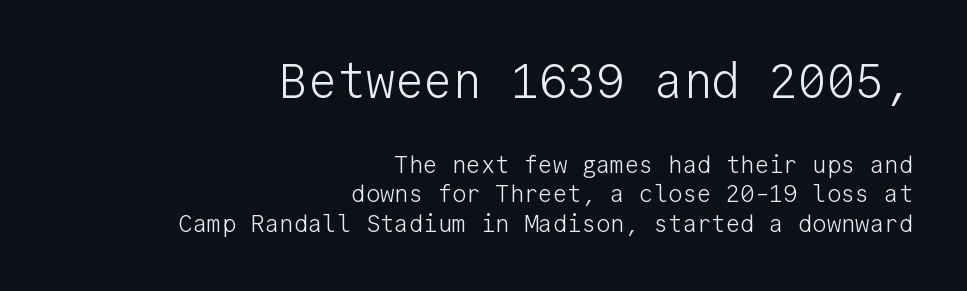
The image shows 48 px light sans-serif type, upright, monospaced; set right-aligned, line spacing 1.22x, normal letter spacing, not underlined; the first (top) block is 2.0x larger; low stroke contrast and a medium x-height.
